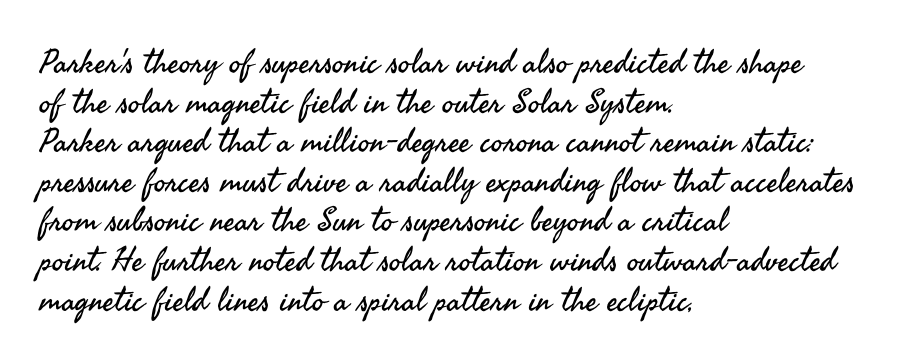
{"serif": "no", "bold": "no", "weight": "regular", "width": "normal", "stroke_contrast": "medium", "x_height": "small", "monospaced": "no", "underline": "no", "align": "left", "line_spacing_ratio": 1.2, "letter_spacing": "normal", "letter_spacing_em": 0.0, "glyph_px": 33}
